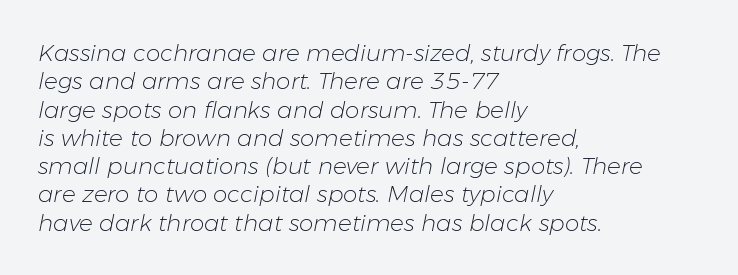
Q: Is the text bold? A: No.
Q: Is the text italic (slanted)? A: Yes, it leans right by about 11 degrees.
Q: Is the text underlined? A: No.
Q: How is the paragraph aligned? A: Left-aligned.
Q: Is the spacing between letters normal or unusually wide? A: Normal.
